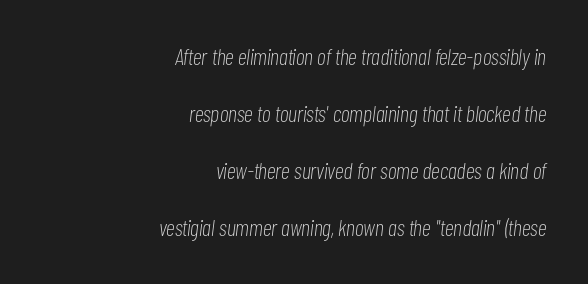
{"italic": "yes", "lean": "right", "slant_degrees": 7, "bold": "no", "underline": "no", "align": "right", "line_spacing": "loose", "line_spacing_ratio": 2.48, "letter_spacing": "normal", "letter_spacing_em": 0.0, "glyph_px": 23}
